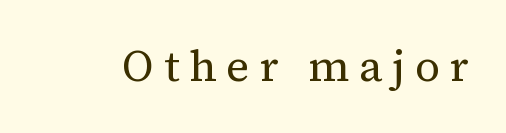
Letters rest on an invisible, unmarked baseline. The weight would be labelled regular, book, light, or lighter still. The letters carry serifs — small finishing strokes at the ends of their stems. Caption: expanded tracking, letters set apart. Do the characters align in a grid? No, the font is proportional. Style check: upright.
